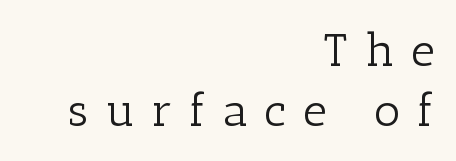
Q: Is the text bold? A: No.
Q: Is the text italic (slanted)? A: No, it is upright.
Q: Is the typeface a serif or a sans-serif typeface? A: Serif.
Q: Is the text underlined? A: No.
Q: How is the paragraph aligned? A: Right-aligned.
Q: Is the spacing between letters normal or unusually wide? A: Unusually wide.
Q: Is the spacing between lines tight, normal or loose? A: Normal.
Q: Width (condensed, normal, or wide)? A: Normal.
Q: Stroke contrast? A: Low.
Q: x-height? A: Medium.
Q: Monospaced? A: No.
